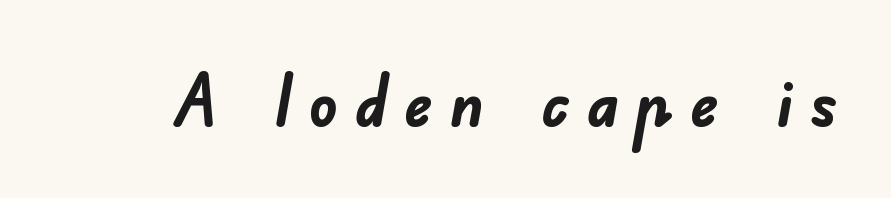
Type style note: lacks serifs. Students, note that the glyphs here are deliberately spaced far apart. This sample has the flowing, uneven cadence of proportional lettering. The strokes are fattened all the way to bold. The space directly below the letters is spotless.
